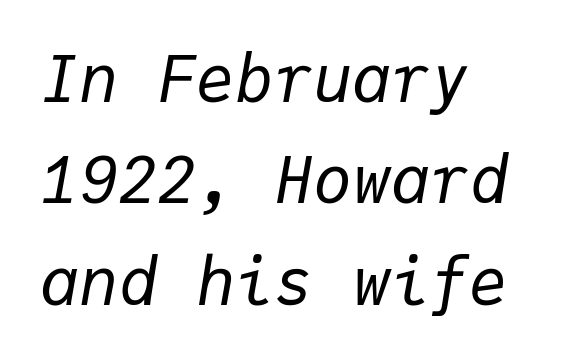
{"italic": "yes", "lean": "right", "slant_degrees": 9, "bold": "no", "weight": "regular", "width": "normal", "stroke_contrast": "low", "x_height": "medium", "monospaced": "yes", "underline": "no", "align": "left", "line_spacing": "normal", "line_spacing_ratio": 1.56, "letter_spacing": "normal", "letter_spacing_em": 0.0, "glyph_px": 65}
